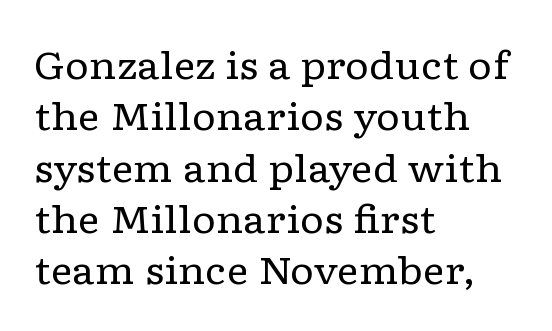
{"serif": "yes", "italic": "no", "bold": "no", "weight": "regular", "width": "wide", "stroke_contrast": "low", "x_height": "medium", "monospaced": "no", "underline": "no", "align": "left", "line_spacing": "normal", "line_spacing_ratio": 1.35, "letter_spacing": "normal", "letter_spacing_em": 0.0, "glyph_px": 38}
